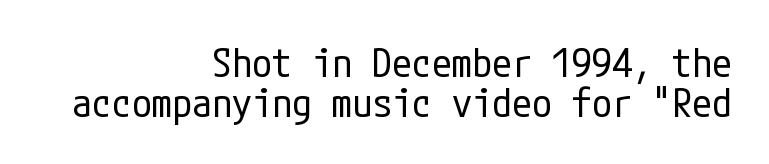
Q: Is the text bold? A: No.
Q: Is the text italic (slanted)? A: No, it is upright.
Q: Is the typeface a serif or a sans-serif typeface? A: Sans-serif.
Q: Is the text underlined? A: No.
Q: How is the paragraph aligned? A: Right-aligned.
Q: Is the spacing between letters normal or unusually wide? A: Normal.
Q: Is the spacing between lines tight, normal or loose? A: Tight.
Q: Width (condensed, normal, or wide)? A: Condensed.
Q: Stroke contrast? A: Low.
Q: x-height? A: Medium.
